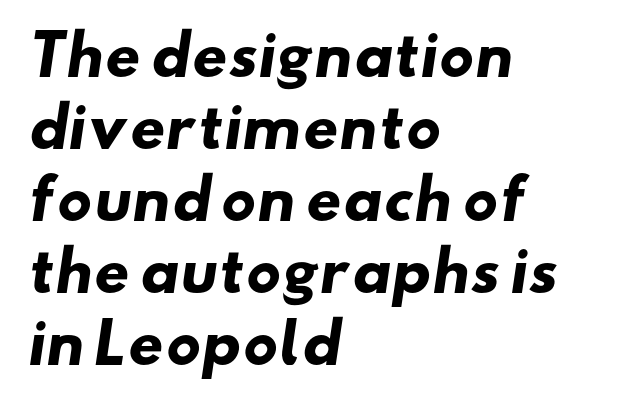
{"serif": "no", "bold": "yes", "weight": "heavy", "width": "wide", "stroke_contrast": "low", "x_height": "small", "monospaced": "no", "underline": "no", "align": "left", "line_spacing": "normal", "line_spacing_ratio": 1.31, "letter_spacing": "normal", "letter_spacing_em": 0.0, "glyph_px": 55}
